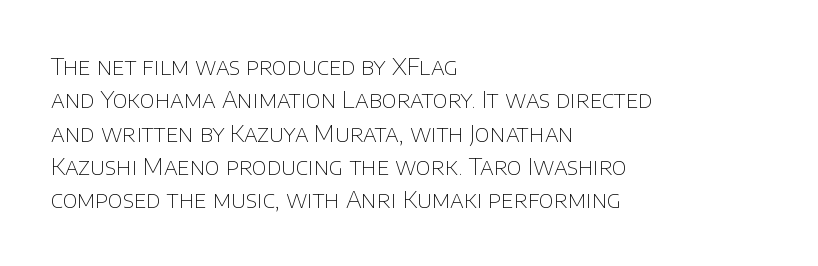
{"italic": "no", "bold": "no", "underline": "no", "align": "left", "line_spacing": "normal", "line_spacing_ratio": 1.45, "letter_spacing": "normal", "letter_spacing_em": 0.0, "glyph_px": 23}
